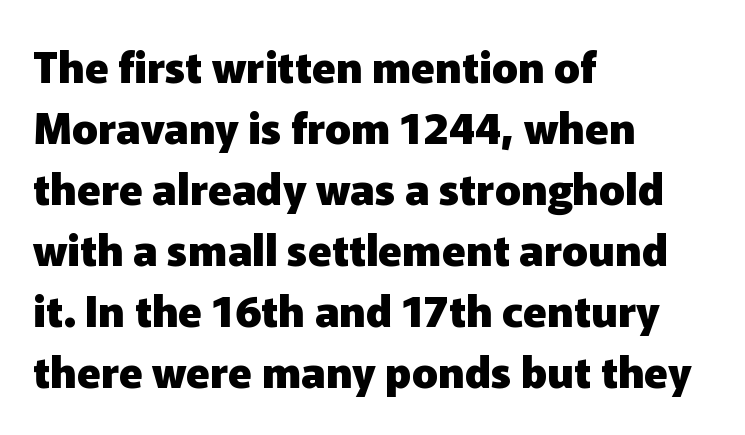
Typeset ragged right — the left edge is the straight one. Here the designer chose a conventional face with non-uniform glyph widths. Leading: standard. To sum up the face: it is a sans, with no serifs.
